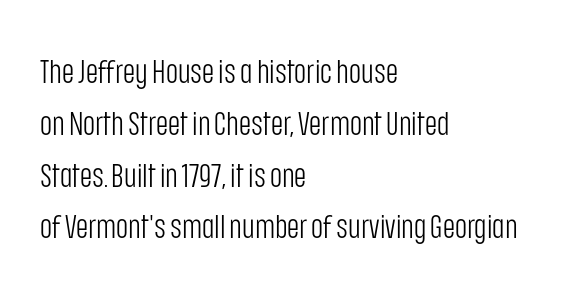
The image shows 33 px light, condensed sans-serif type, upright; set left-aligned, normal line spacing (1.57x), normal letter spacing, not underlined; low stroke contrast and a large x-height.
